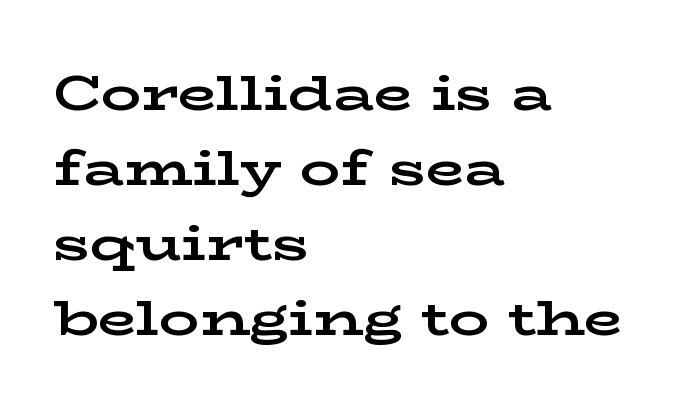
Descenders are the only things crossing below the line. The gaps between neighbouring characters are ordinary and unremarkable. Casual observation: everything's shoved over to the left. The characters look thick and weighty, a clear bold. Character widths vary here, with narrow letters taking less room than wide ones. The letters stand upright; this is a roman face.
